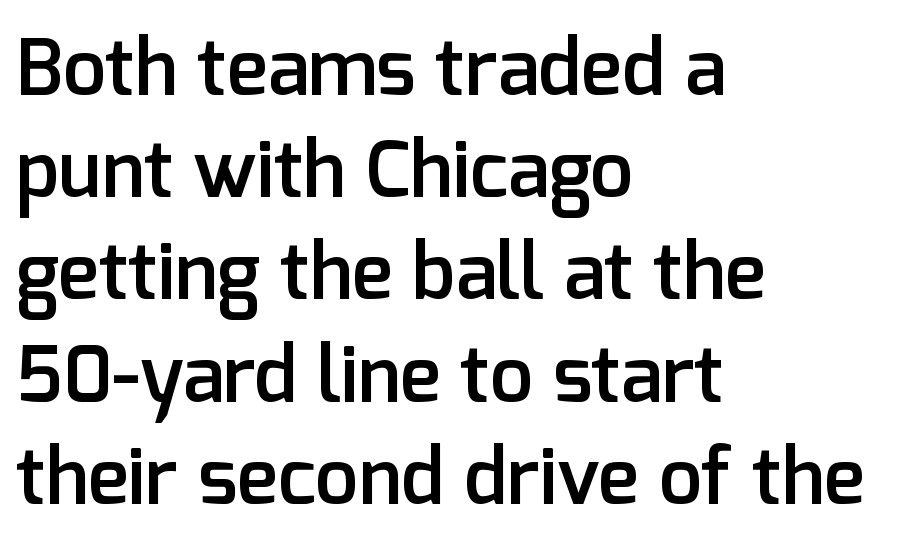
{"serif": "no", "italic": "no", "bold": "semi", "weight": "semibold", "width": "normal", "stroke_contrast": "low", "x_height": "medium", "monospaced": "no", "underline": "no", "align": "left", "line_spacing": "normal", "line_spacing_ratio": 1.31, "letter_spacing": "normal", "letter_spacing_em": 0.0, "glyph_px": 78}
